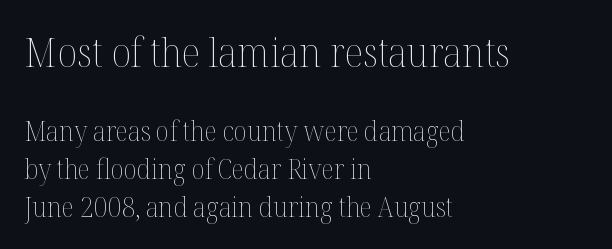
{"italic": "no", "bold": "no", "weight": "thin", "width": "normal", "stroke_contrast": "medium", "x_height": "medium", "monospaced": "no", "underline": "no", "align": "left", "line_spacing": "normal", "line_spacing_ratio": 1.4, "letter_spacing": "normal", "letter_spacing_em": 0.0, "larger_block": "first", "size_ratio": 1.48, "glyph_px": 40}
